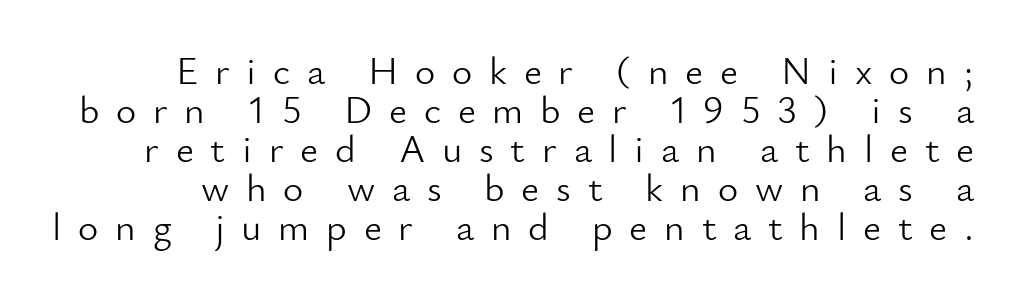
{"serif": "no", "italic": "no", "bold": "no", "weight": "light", "width": "normal", "stroke_contrast": "low", "x_height": "small", "monospaced": "no", "underline": "no", "line_spacing": "tight", "line_spacing_ratio": 1.0, "letter_spacing": "wide", "letter_spacing_em": 0.43, "glyph_px": 39}
